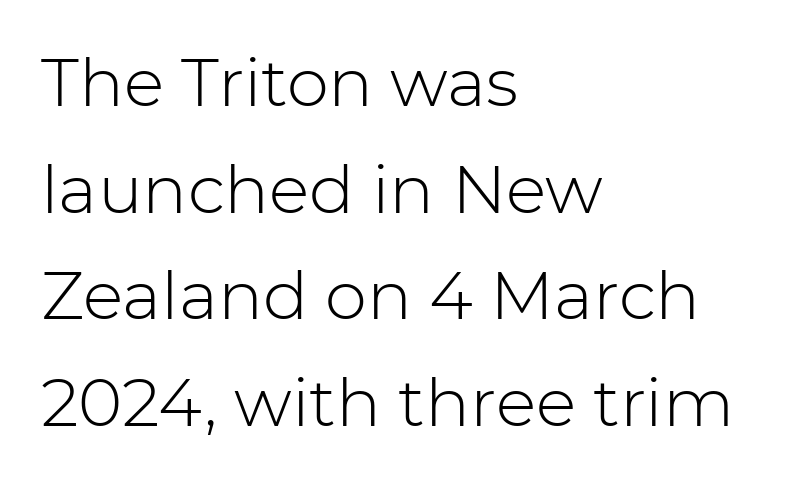
Q: Is the text bold? A: No.
Q: Is the text italic (slanted)? A: No, it is upright.
Q: Is the typeface a serif or a sans-serif typeface? A: Sans-serif.
Q: Is the text underlined? A: No.
Q: How is the paragraph aligned? A: Left-aligned.
Q: Is the spacing between letters normal or unusually wide? A: Normal.
Q: Is the spacing between lines tight, normal or loose? A: Normal.
Q: Width (condensed, normal, or wide)? A: Normal.
Q: Stroke contrast? A: Low.
Q: x-height? A: Medium.
Q: Monospaced? A: No.
